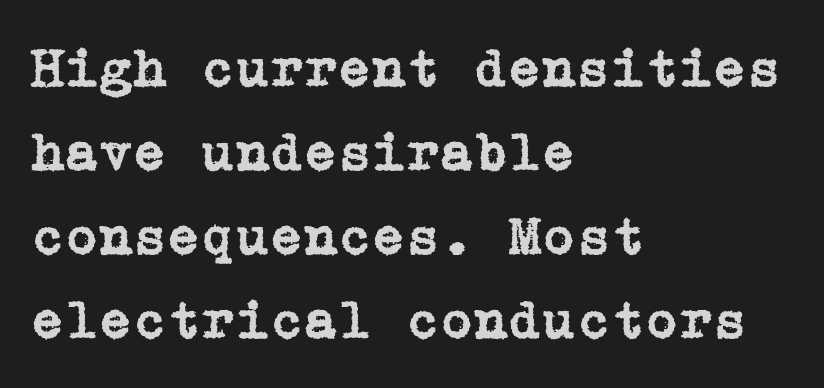
Q: Is the text italic (slanted)? A: No, it is upright.
Q: Is the typeface a serif or a sans-serif typeface? A: Serif.
Q: Is the text underlined? A: No.
Q: How is the paragraph aligned? A: Left-aligned.
Q: Is the spacing between letters normal or unusually wide? A: Normal.
Q: Is the spacing between lines tight, normal or loose? A: Normal.
Q: Width (condensed, normal, or wide)? A: Normal.
Q: Stroke contrast? A: Low.
Q: x-height? A: Medium.
